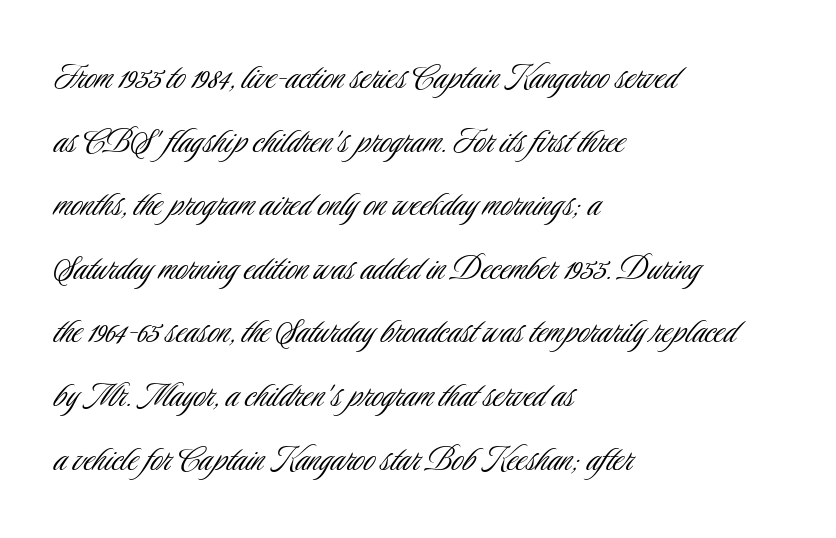
{"serif": "no", "bold": "no", "weight": "light", "width": "condensed", "stroke_contrast": "low", "x_height": "small", "monospaced": "no", "underline": "no", "align": "left", "line_spacing": "normal", "line_spacing_ratio": 1.59, "letter_spacing": "normal", "letter_spacing_em": 0.0, "glyph_px": 40}
